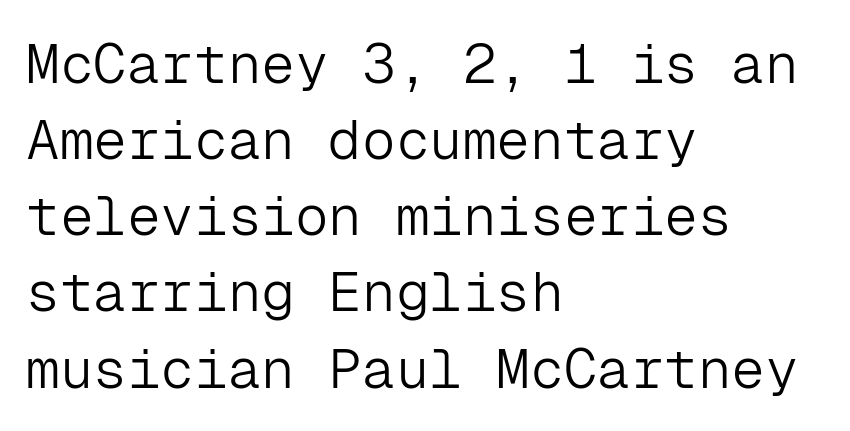
Q: Is the text bold? A: No.
Q: Is the text italic (slanted)? A: No, it is upright.
Q: Is the typeface a serif or a sans-serif typeface? A: Sans-serif.
Q: Is the text underlined? A: No.
Q: How is the paragraph aligned? A: Left-aligned.
Q: Is the spacing between letters normal or unusually wide? A: Normal.
Q: Is the spacing between lines tight, normal or loose? A: Normal.
Q: Width (condensed, normal, or wide)? A: Normal.
Q: Stroke contrast? A: Low.
Q: x-height? A: Medium.
Q: Monospaced? A: Yes.
